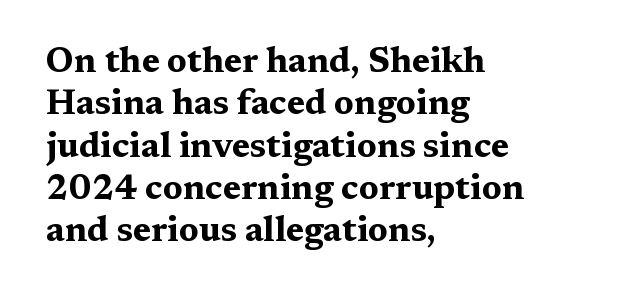
{"serif": "yes", "italic": "no", "bold": "yes", "weight": "bold", "width": "wide", "stroke_contrast": "medium", "x_height": "medium", "monospaced": "no", "underline": "no", "align": "left", "line_spacing_ratio": 1.21, "letter_spacing": "normal", "letter_spacing_em": 0.0, "glyph_px": 35}
